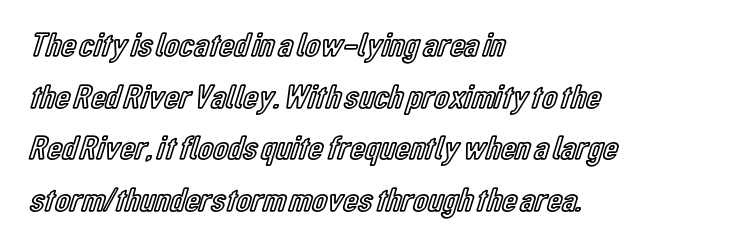
{"width": "condensed", "x_height": "medium", "monospaced": "no", "underline": "no", "align": "left", "line_spacing": "normal", "line_spacing_ratio": 1.52, "letter_spacing": "normal", "letter_spacing_em": 0.0, "glyph_px": 34}
